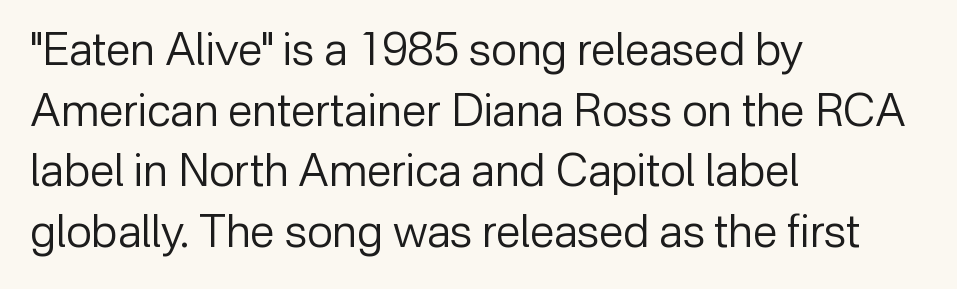
{"serif": "no", "italic": "no", "bold": "no", "weight": "regular", "width": "normal", "stroke_contrast": "low", "x_height": "medium", "monospaced": "no", "underline": "no", "align": "left", "line_spacing": "normal", "line_spacing_ratio": 1.35, "letter_spacing": "normal", "letter_spacing_em": 0.0, "glyph_px": 45}
